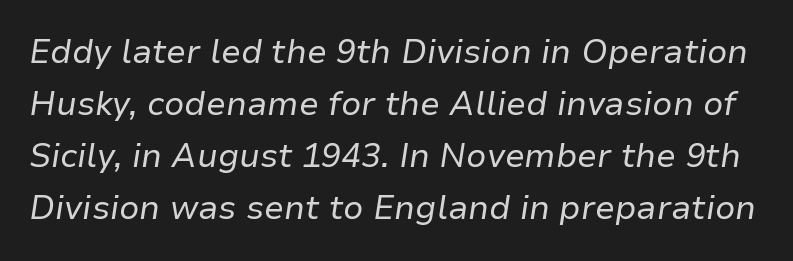
Q: Is the text bold? A: No.
Q: Is the text italic (slanted)? A: Yes, it leans right by about 9 degrees.
Q: Is the text underlined? A: No.
Q: Is the spacing between letters normal or unusually wide? A: Normal.
Q: Is the spacing between lines tight, normal or loose? A: Normal.
Q: Width (condensed, normal, or wide)? A: Normal.
Q: Stroke contrast? A: Low.
Q: x-height? A: Medium.
Q: Monospaced? A: No.
